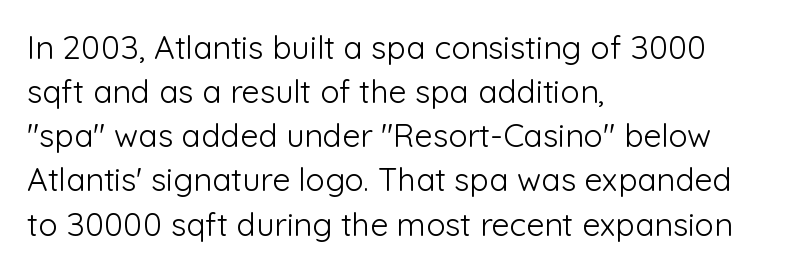
Each letter keeps its own natural width here, so spacing adapts to shape. Compared with typical paragraphs, the rows here are spaced about the same. The string is rendered with underlining switched off. Weight: regular or lighter. Default kerning and tracking; the words read as compact shapes.
